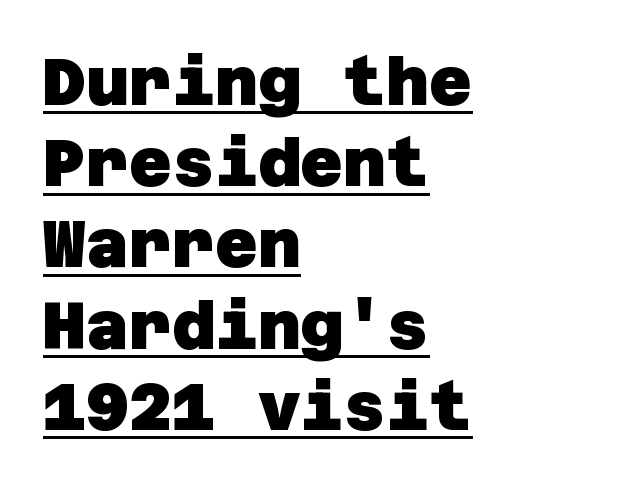
Q: Is the text bold? A: Yes.
Q: Is the typeface a serif or a sans-serif typeface? A: Sans-serif.
Q: Is the text underlined? A: Yes.
Q: How is the paragraph aligned? A: Left-aligned.
Q: Is the spacing between letters normal or unusually wide? A: Normal.
Q: Width (condensed, normal, or wide)? A: Normal.
Q: Stroke contrast? A: Low.
Q: x-height? A: Large.
